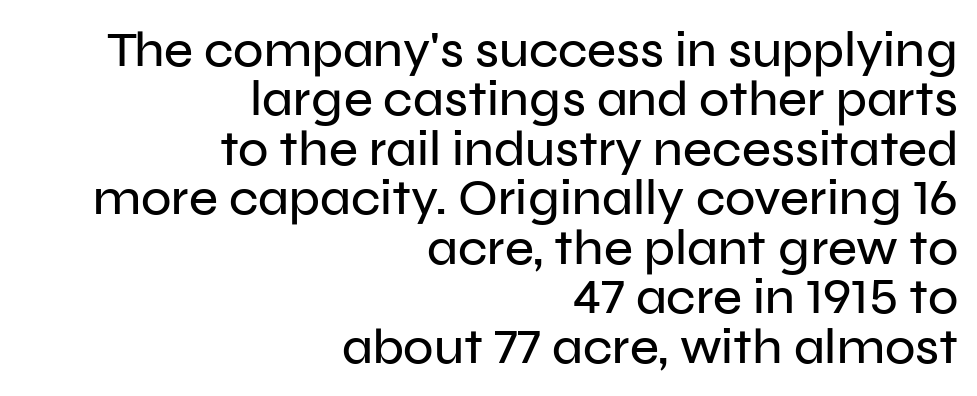
The image shows 50 px sans-serif type, upright; set right-aligned, tight line spacing (0.99x), normal letter spacing, not underlined; low stroke contrast and a medium x-height.
